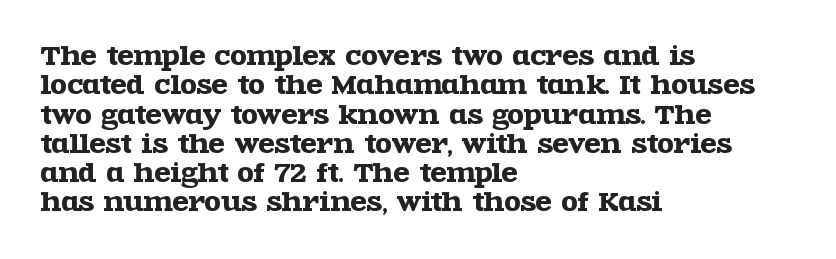
The image shows 24 px text type, upright; set left-aligned, line spacing 1.22x, normal letter spacing, not underlined.
